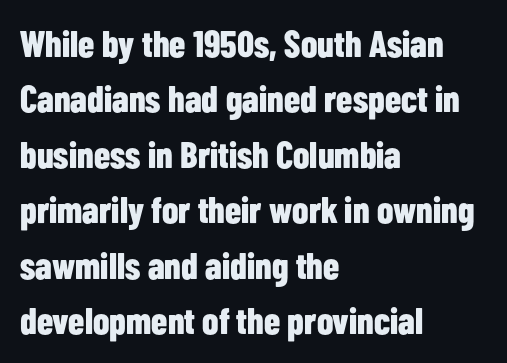
The image shows 37 px bold, condensed sans-serif type, upright; set left-aligned, normal line spacing (1.5x), normal letter spacing, not underlined; low stroke contrast and a medium x-height.
